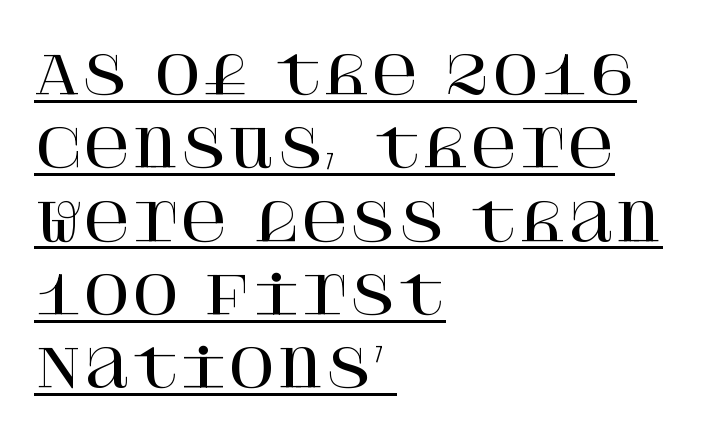
The image shows 52 px serif type, upright; set left-aligned, normal line spacing (1.41x), normal letter spacing, underlined; high stroke contrast and a large x-height.
